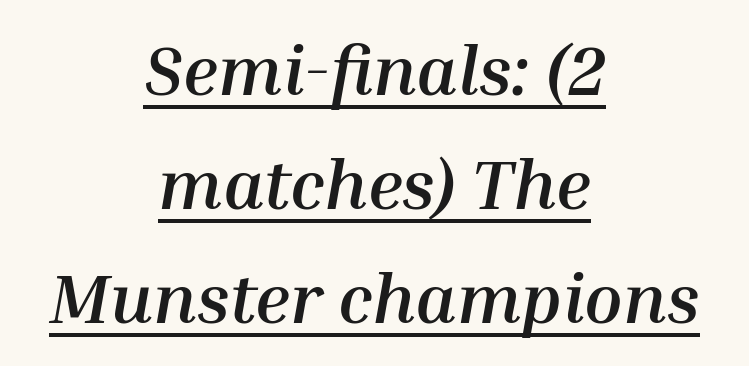
The image shows 70 px semibold type, italic (leaning right); set centered, normal line spacing (1.63x), normal letter spacing, underlined; medium stroke contrast and a medium x-height.
